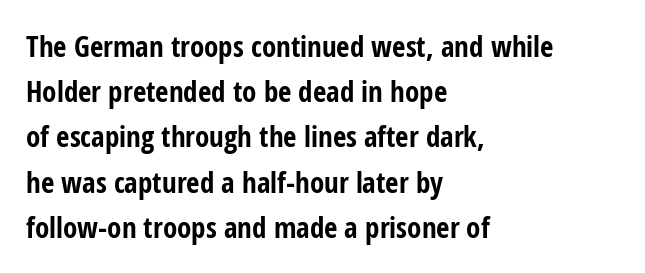
Type without underlining. Caption: multi-line text, flush left, ragged right. One glance says typical: line gaps are just what's usual. Character widths vary here, with narrow letters taking less room than wide ones. This rendering employs a face without finishing strokes, i.e., a sans-serif.
